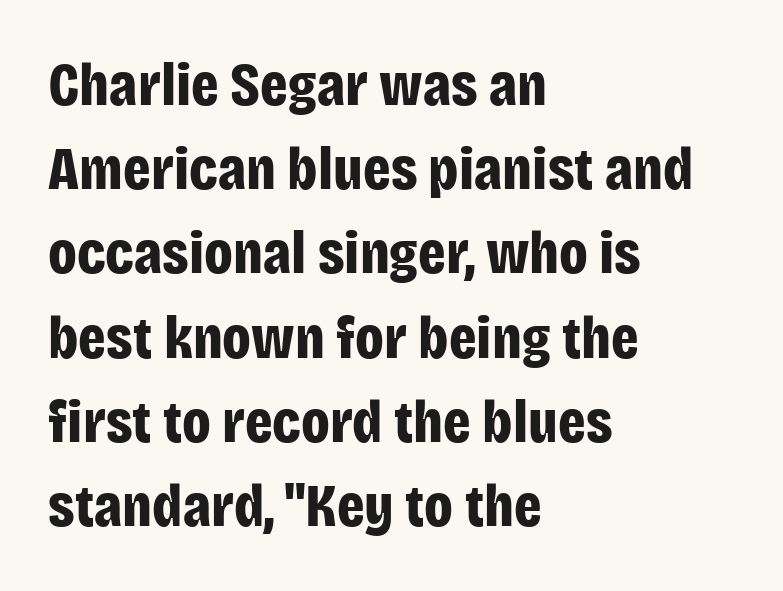
The image shows 61 px bold, condensed sans-serif type, upright; set left-aligned, normal line spacing (1.38x), normal letter spacing, not underlined; low stroke contrast and a large x-height.
